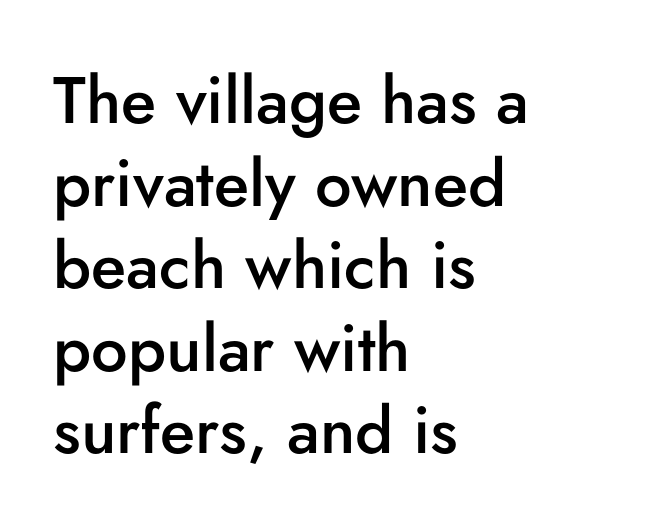
Q: Is the text bold? A: Semi-bold.
Q: Is the text italic (slanted)? A: No, it is upright.
Q: Is the typeface a serif or a sans-serif typeface? A: Sans-serif.
Q: Is the text underlined? A: No.
Q: How is the paragraph aligned? A: Left-aligned.
Q: Is the spacing between letters normal or unusually wide? A: Normal.
Q: Is the spacing between lines tight, normal or loose? A: Normal.
Q: Width (condensed, normal, or wide)? A: Normal.
Q: Stroke contrast? A: Low.
Q: x-height? A: Small.
Q: Monospaced? A: No.
